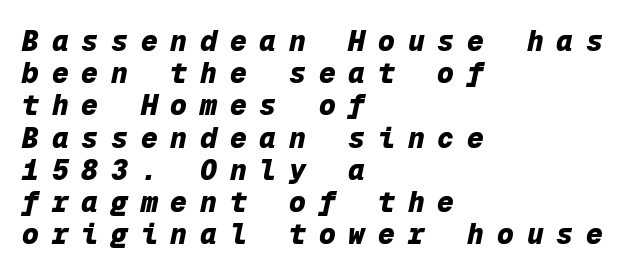
Is the letter spacing exaggerated? Yes — the characters are pushed far apart. Horizontally, the lines are justified to the leading edge only. The block of text is dense from top to bottom, with scant space between rows. A bare baseline throughout the passage. Is this a fixed-width face? Yes — each glyph sits in an identical cell.
